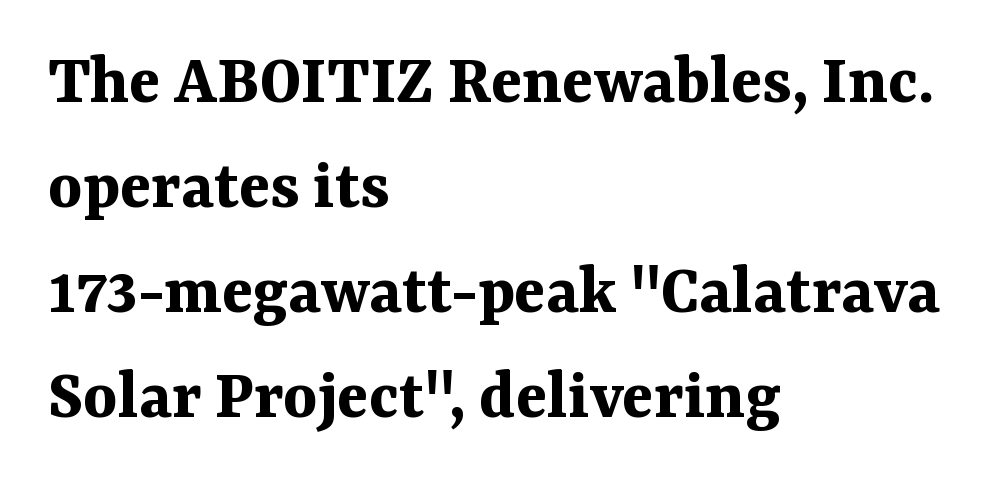
Small tapered or slab feet sit at the stroke ends, so this counts as serif. The designer left line spacing at the default. Strong, thick strokes mark this as bold type. Does the lettering tilt? It doesn't — this is upright. Compared with a centered layout, this one pins lines to the left instead. Beneath every word, the page is bare.
